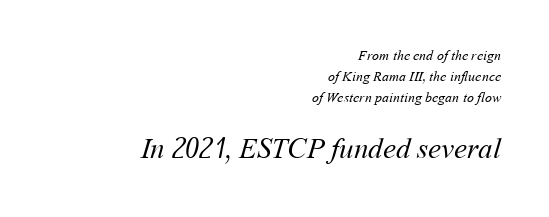
Q: Is the text bold? A: No.
Q: Is the text underlined? A: No.
Q: How is the paragraph aligned? A: Right-aligned.
Q: Is the spacing between letters normal or unusually wide? A: Normal.
Q: Is the spacing between lines tight, normal or loose? A: Normal.
Q: Which block of text is set in a larger size, the first (top) or the second (bottom)? A: The second (bottom) one.
Q: Width (condensed, normal, or wide)? A: Normal.
Q: Stroke contrast? A: Medium.
Q: x-height? A: Medium.
Q: Monospaced? A: No.
